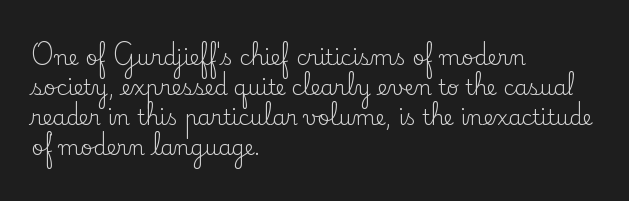
Q: Is the text bold? A: No.
Q: Is the text italic (slanted)? A: No, it is upright.
Q: Is the text underlined? A: No.
Q: How is the paragraph aligned? A: Left-aligned.
Q: Is the spacing between letters normal or unusually wide? A: Normal.
Q: Is the spacing between lines tight, normal or loose? A: Normal.
